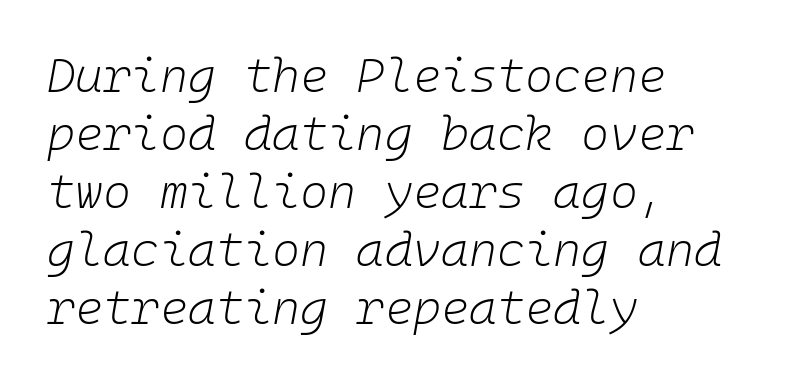
The image shows 48 px light type, italic (leaning right), monospaced; set left-aligned, line spacing 1.21x, normal letter spacing, not underlined; low stroke contrast and a medium x-height.
